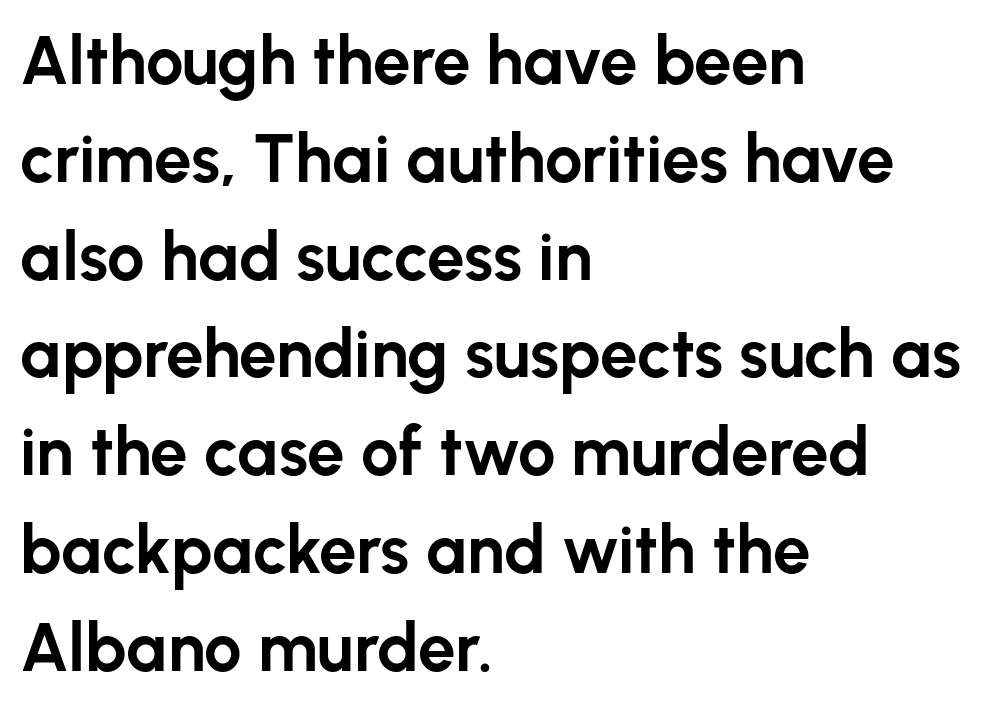
A typesetter would call this leading conventional body-copy spacing. Serif or sans? Sans — the stroke terminals are bare. Note the varied advance widths — an 'i' is clearly narrower than an 'm'. Style check: upright.
